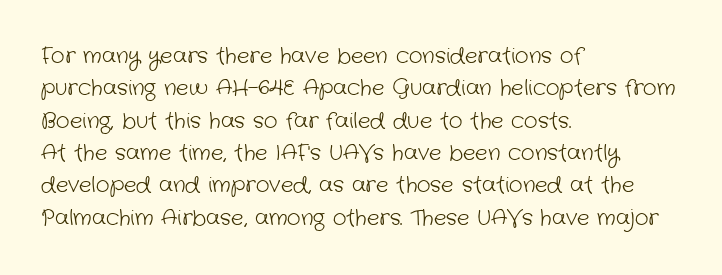
Q: Is the text bold? A: No.
Q: Is the text underlined? A: No.
Q: How is the paragraph aligned? A: Left-aligned.
Q: Is the spacing between letters normal or unusually wide? A: Normal.
Q: Is the spacing between lines tight, normal or loose? A: Normal.
